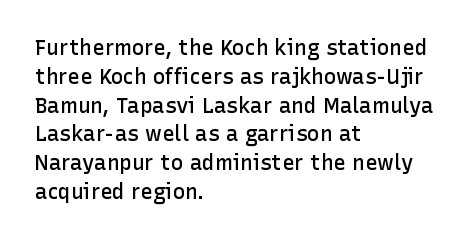
The image shows 21 px text type, upright; set left-aligned, normal line spacing (1.37x), normal letter spacing, not underlined.
